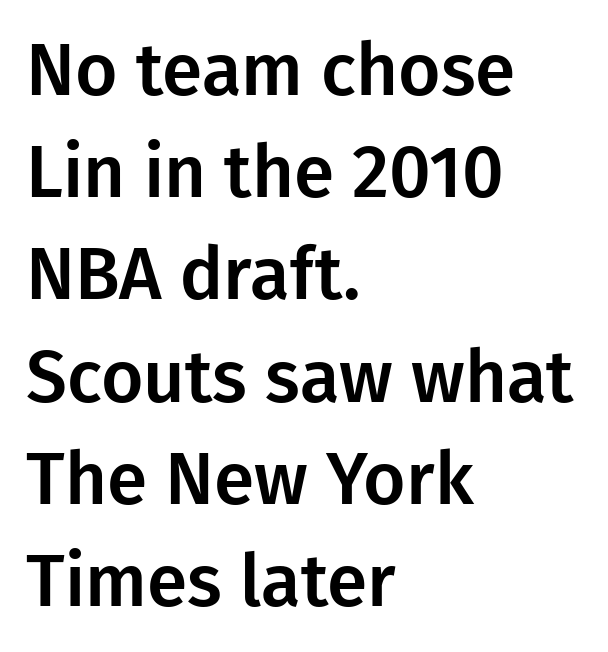
The image shows 73 px sans-serif type, upright; set left-aligned, normal line spacing (1.4x), normal letter spacing, not underlined; low stroke contrast and a medium x-height.
